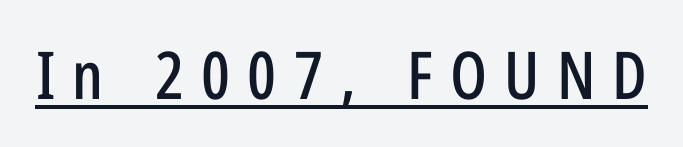
Q: Is the text italic (slanted)? A: No, it is upright.
Q: Is the typeface a serif or a sans-serif typeface? A: Sans-serif.
Q: Is the text underlined? A: Yes.
Q: Is the spacing between letters normal or unusually wide? A: Unusually wide.
Q: Width (condensed, normal, or wide)? A: Condensed.
Q: Stroke contrast? A: Low.
Q: x-height? A: Medium.
Q: Monospaced? A: No.
